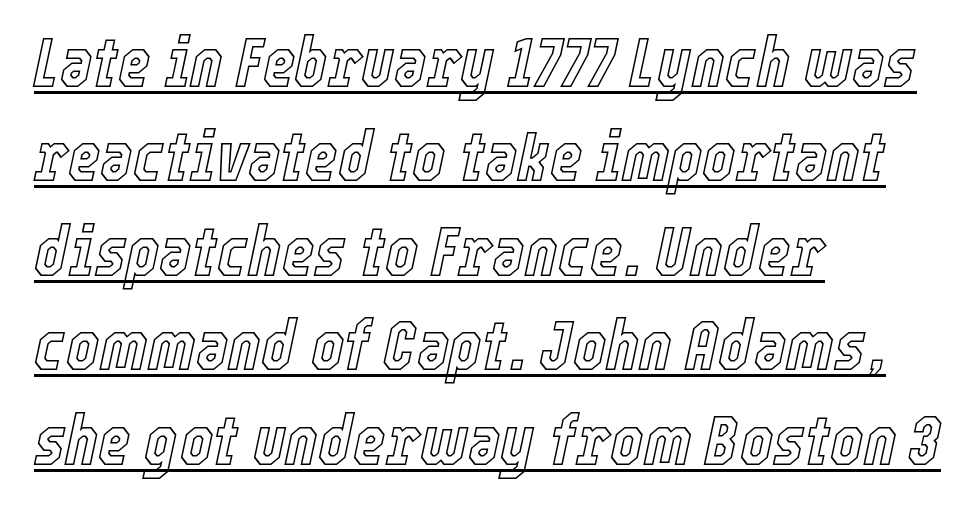
Q: Is the text italic (slanted)? A: Yes, it leans right by about 12 degrees.
Q: Is the text underlined? A: Yes.
Q: How is the paragraph aligned? A: Left-aligned.
Q: Is the spacing between letters normal or unusually wide? A: Normal.
Q: Is the spacing between lines tight, normal or loose? A: Normal.
Q: Width (condensed, normal, or wide)? A: Condensed.
Q: x-height? A: Medium.
Q: Monospaced? A: No.
